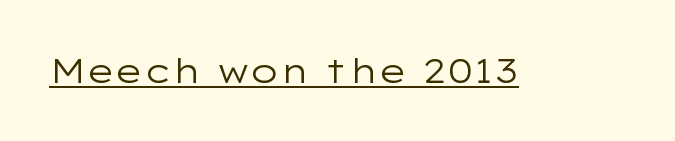
Q: Is the text bold? A: No.
Q: Is the text italic (slanted)? A: No, it is upright.
Q: Is the typeface a serif or a sans-serif typeface? A: Sans-serif.
Q: Is the text underlined? A: Yes.
Q: Is the spacing between letters normal or unusually wide? A: Normal.
Q: Width (condensed, normal, or wide)? A: Wide.
Q: Stroke contrast? A: Low.
Q: x-height? A: Medium.
Q: Monospaced? A: No.
